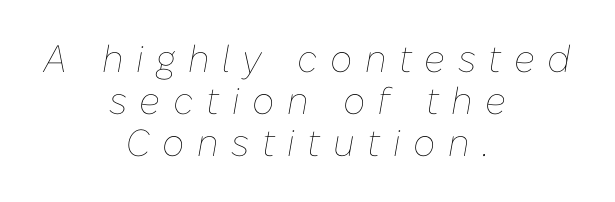
Neither beginnings nor endings align; midpoints do. Honestly, the rows look squashed on top of each other. Characters are canted at an angle relative to the baseline's perpendicular. Only glyphs here, with clear space below each row.
